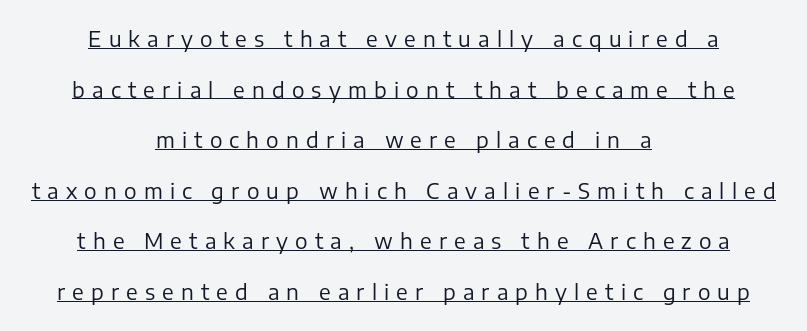
The image shows 21 px text type, upright; set centered, loose line spacing (2.41x), unusually wide letter spacing (+0.34 em), underlined.
